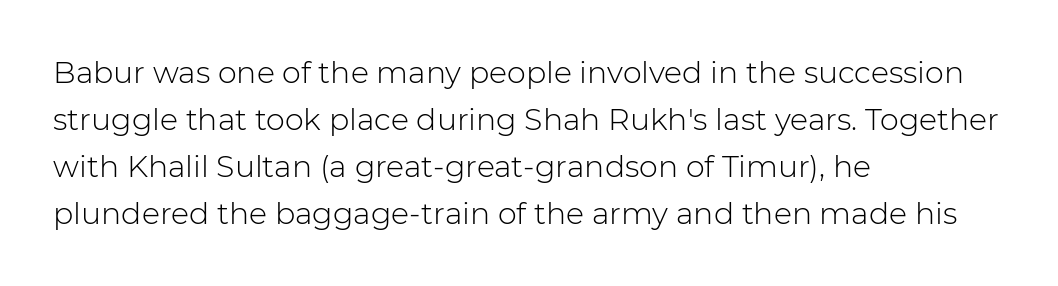
The image shows 30 px light sans-serif type, upright; set left-aligned, normal line spacing (1.57x), normal letter spacing, not underlined; low stroke contrast and a medium x-height.
